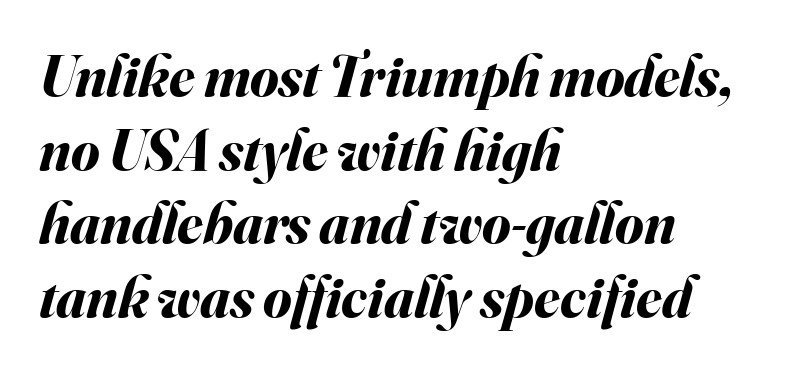
Q: Is the text bold? A: Yes.
Q: Is the text italic (slanted)? A: Yes, it leans right by about 16 degrees.
Q: Is the text underlined? A: No.
Q: How is the paragraph aligned? A: Left-aligned.
Q: Is the spacing between letters normal or unusually wide? A: Normal.
Q: Is the spacing between lines tight, normal or loose? A: Normal.
Q: Width (condensed, normal, or wide)? A: Normal.
Q: Stroke contrast? A: Medium.
Q: x-height? A: Small.
Q: Monospaced? A: No.
